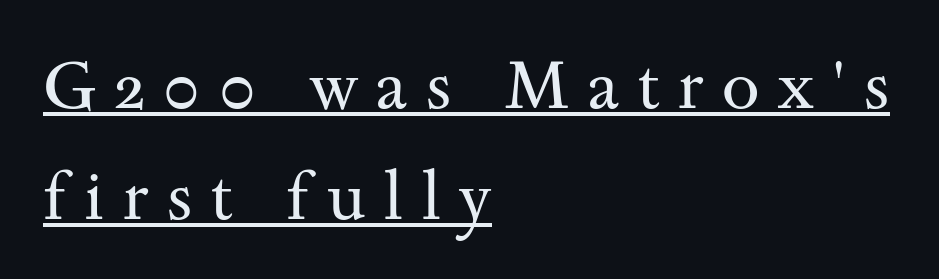
The image shows 68 px regular-weight, wide serif type, upright; set left-aligned, normal line spacing (1.63x), unusually wide letter spacing (+0.26 em), underlined; medium stroke contrast and a small x-height.
